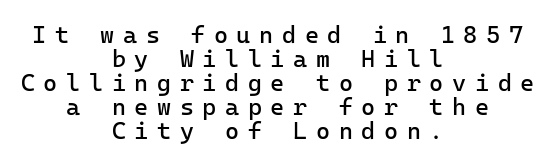
The image shows 24 px text type, upright; set centered, tight line spacing (1.0x), unusually wide letter spacing (+0.36 em), not underlined.
